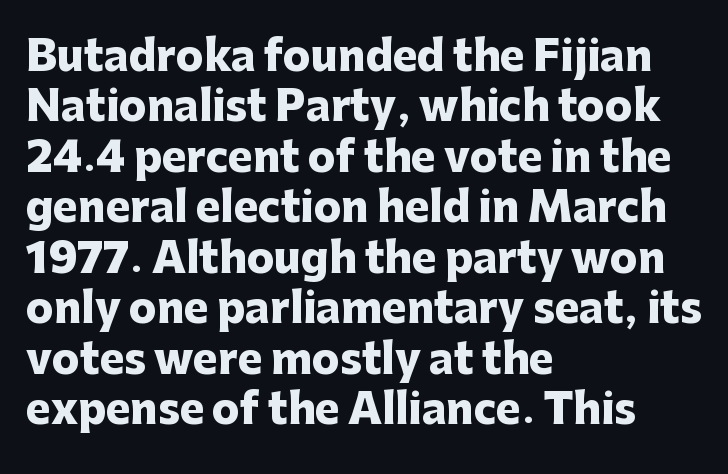
{"serif": "no", "italic": "no", "bold": "yes", "weight": "heavy", "width": "normal", "stroke_contrast": "low", "x_height": "medium", "monospaced": "no", "underline": "no", "align": "left", "line_spacing_ratio": 1.23, "letter_spacing": "normal", "letter_spacing_em": 0.0, "glyph_px": 41}
